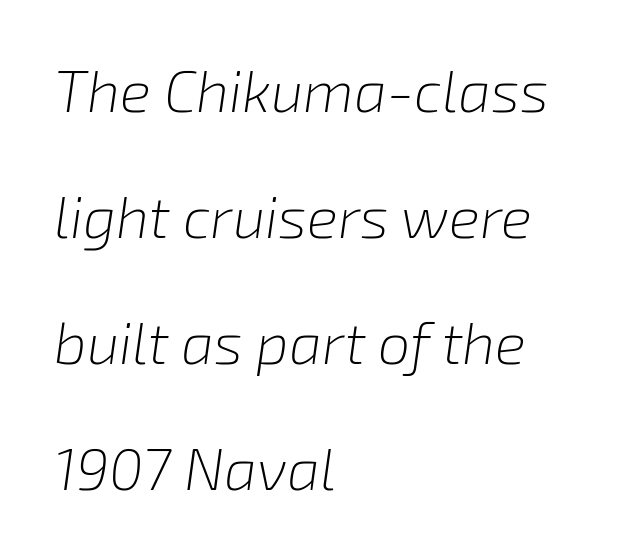
The image shows 58 px light type, italic (leaning right); set left-aligned, loose line spacing (2.17x), normal letter spacing, not underlined; low stroke contrast and a medium x-height.
